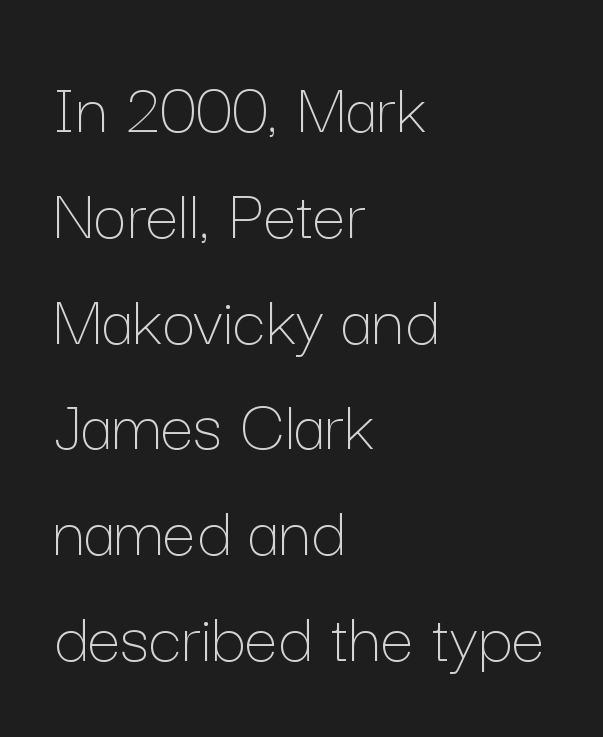
{"italic": "no", "bold": "no", "weight": "thin", "width": "normal", "stroke_contrast": "low", "x_height": "medium", "monospaced": "no", "underline": "no", "align": "left", "line_spacing": "normal", "line_spacing_ratio": 1.43, "letter_spacing": "normal", "letter_spacing_em": 0.0, "glyph_px": 74}
